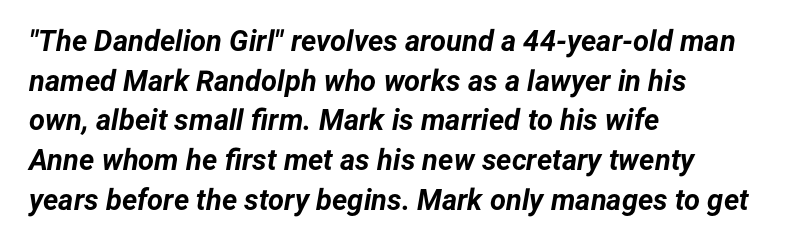
Layout note: lines flush left. The letters advance in unequal steps, a hallmark of proportional type. Characters follow at the spacing the type designer built in. What weight is shown? A full bold with thick strokes. Horizontal bands of white between lines are of average thickness. The space beneath each line is pristine and unruled.
